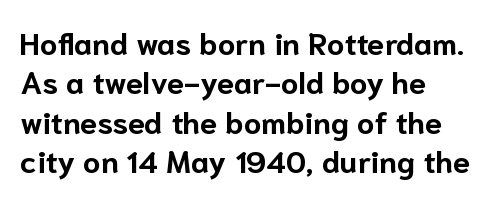
The image shows 31 px bold sans-serif type, upright; set left-aligned, normal line spacing (1.27x), normal letter spacing, not underlined; low stroke contrast and a medium x-height.
